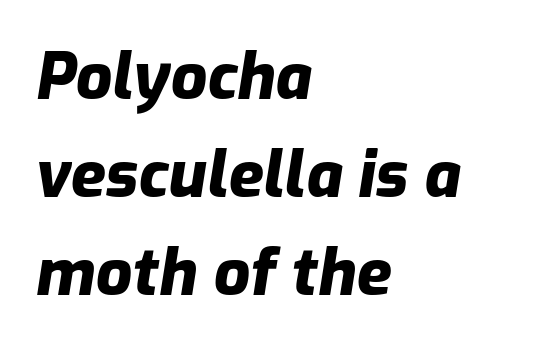
This sample uses an oblique cut, with every glyph tilted off the vertical. Leading matches the norm, producing a regular column. The font is running at its bold setting. Notice how the passage keeps a crisp vertical edge on the left only. This rendering features lettering with no underline. These lines keep a tight, regular rhythm from letter to letter.
